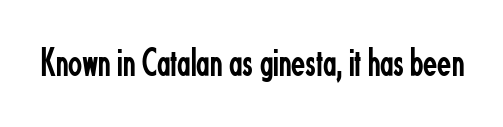
Q: Is the text bold? A: No.
Q: Is the text italic (slanted)? A: No, it is upright.
Q: Is the typeface a serif or a sans-serif typeface? A: Sans-serif.
Q: Is the text underlined? A: No.
Q: Is the spacing between letters normal or unusually wide? A: Normal.
Q: Width (condensed, normal, or wide)? A: Condensed.
Q: Stroke contrast? A: Low.
Q: x-height? A: Small.
Q: Monospaced? A: No.
